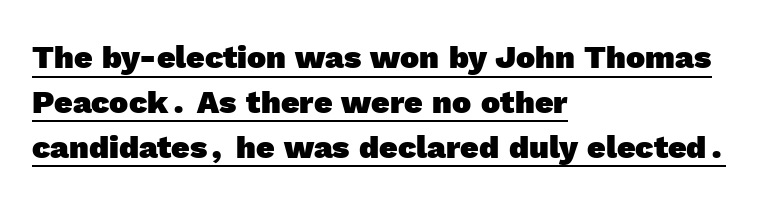
The image shows 32 px heavy sans-serif type; set left-aligned, normal line spacing (1.4x), normal letter spacing, underlined; a medium x-height.
